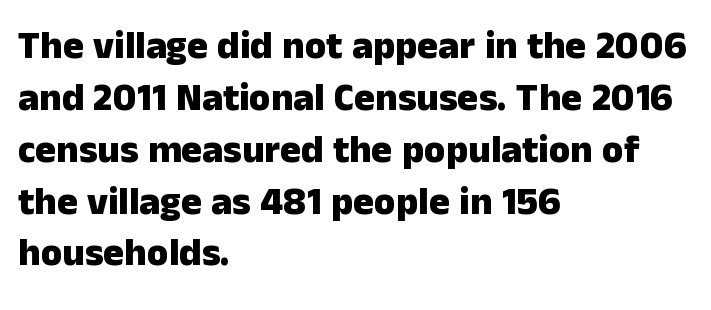
Q: Is the text bold? A: Yes.
Q: Is the text italic (slanted)? A: No, it is upright.
Q: Is the typeface a serif or a sans-serif typeface? A: Sans-serif.
Q: Is the text underlined? A: No.
Q: How is the paragraph aligned? A: Left-aligned.
Q: Is the spacing between letters normal or unusually wide? A: Normal.
Q: Is the spacing between lines tight, normal or loose? A: Normal.
Q: Width (condensed, normal, or wide)? A: Normal.
Q: Stroke contrast? A: Low.
Q: x-height? A: Medium.
Q: Monospaced? A: No.
